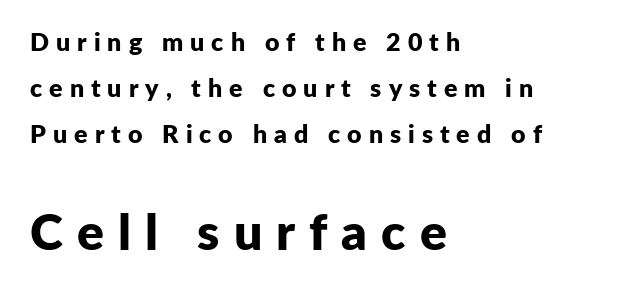
The image shows 50 px bold sans-serif type, upright; set left-aligned, line spacing 1.85x, unusually wide letter spacing (+0.28 em), not underlined; the second (bottom) block is 2.0x larger; low stroke contrast and a medium x-height.
